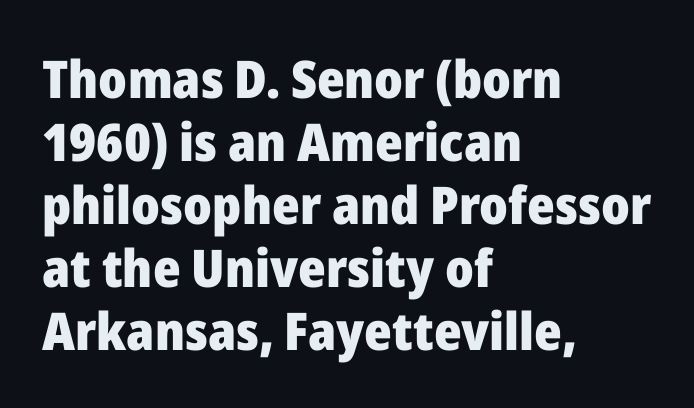
{"serif": "no", "italic": "no", "bold": "yes", "weight": "heavy", "width": "normal", "stroke_contrast": "low", "x_height": "medium", "monospaced": "no", "underline": "no", "align": "left", "line_spacing_ratio": 1.21, "letter_spacing": "normal", "letter_spacing_em": 0.0, "glyph_px": 52}
